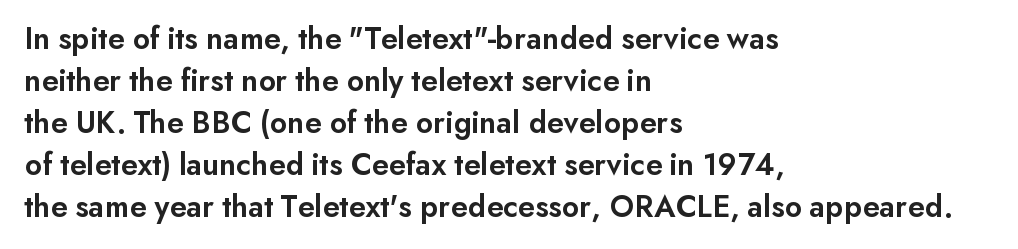
{"serif": "no", "italic": "no", "bold": "semi", "weight": "semibold", "width": "normal", "stroke_contrast": "low", "x_height": "small", "monospaced": "no", "underline": "no", "align": "left", "line_spacing": "normal", "line_spacing_ratio": 1.31, "letter_spacing": "normal", "letter_spacing_em": 0.0, "glyph_px": 32}
